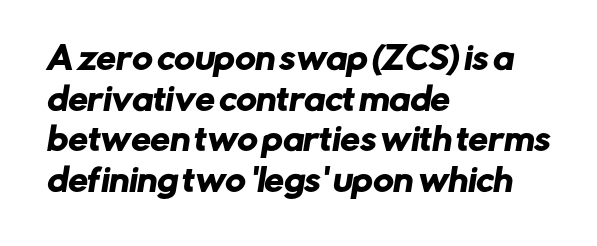
The image shows 31 px sans-serif type; set left-aligned, normal line spacing (1.31x), normal letter spacing, not underlined; low stroke contrast and a medium x-height.
